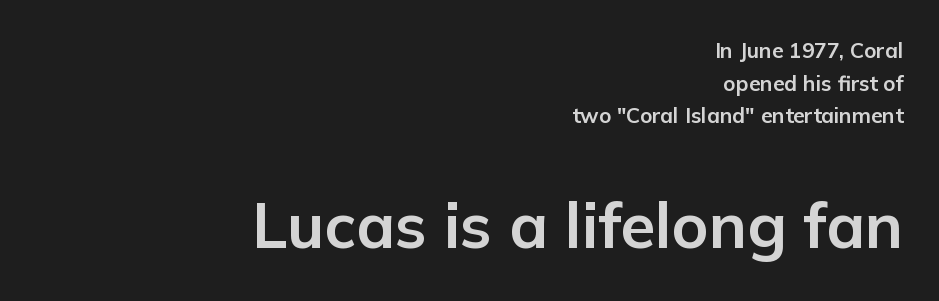
The image shows 63 px bold sans-serif type, upright; set right-aligned, normal line spacing (1.55x), normal letter spacing, not underlined; the second (bottom) block is 3.0x larger; low stroke contrast and a medium x-height.
